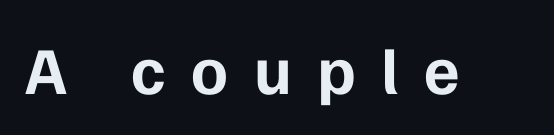
The image shows 67 px bold sans-serif type, upright; set unusually wide letter spacing (+0.38 em), not underlined; low stroke contrast and a medium x-height.
